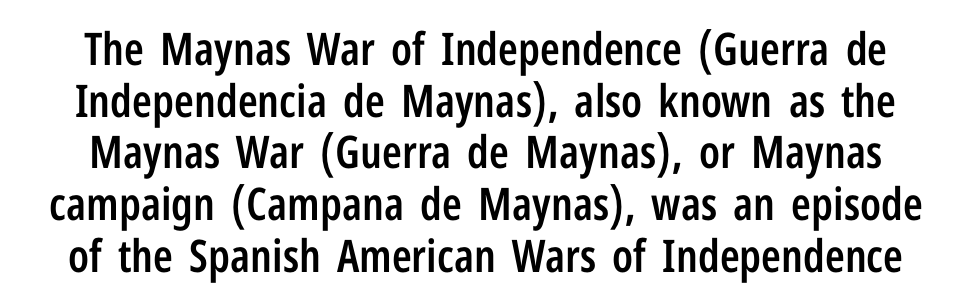
Q: Is the text bold? A: Semi-bold.
Q: Is the text italic (slanted)? A: No, it is upright.
Q: Is the typeface a serif or a sans-serif typeface? A: Sans-serif.
Q: Is the text underlined? A: No.
Q: Is the spacing between letters normal or unusually wide? A: Normal.
Q: Is the spacing between lines tight, normal or loose? A: Tight.
Q: Width (condensed, normal, or wide)? A: Condensed.
Q: Stroke contrast? A: Low.
Q: x-height? A: Medium.
Q: Monospaced? A: No.
